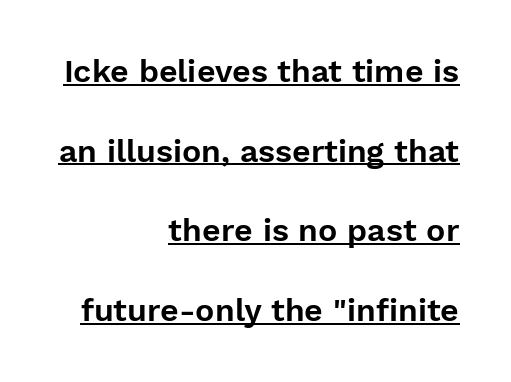
Q: Is the text italic (slanted)? A: No, it is upright.
Q: Is the typeface a serif or a sans-serif typeface? A: Sans-serif.
Q: Is the text underlined? A: Yes.
Q: How is the paragraph aligned? A: Right-aligned.
Q: Is the spacing between letters normal or unusually wide? A: Normal.
Q: Is the spacing between lines tight, normal or loose? A: Loose.
Q: Width (condensed, normal, or wide)? A: Normal.
Q: Stroke contrast? A: Low.
Q: x-height? A: Medium.
Q: Monospaced? A: No.
